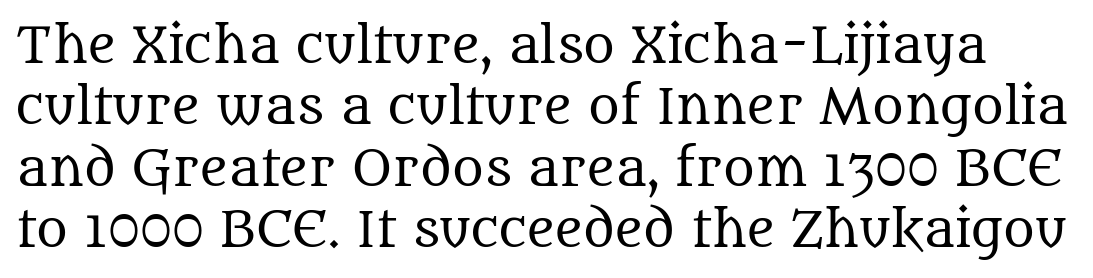
It's the straight-up-and-down kind of type. Is this a fixed-width face? No — the glyphs have proportional, varying widths. To sum up the face: it has serifs. Stems here are at most as thick as an everyday book face. The words here are not underlined. Normally led — the rows are evenly, conventionally spaced.
